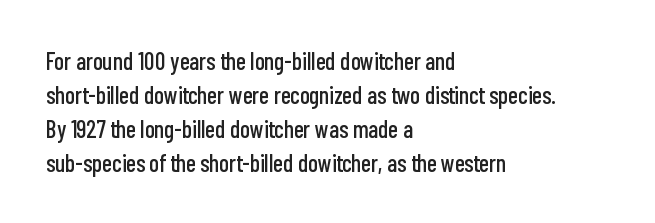
Here the glyphs are tracked normally, forming tight word shapes. A typesetter would call this leading conventional body-copy spacing. Descenders hang freely into open space. Typeset ragged right — the left edge is the straight one. Posture: upright roman.
